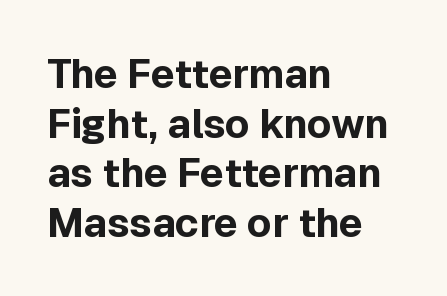
Q: Is the text bold? A: Yes.
Q: Is the text italic (slanted)? A: No, it is upright.
Q: Is the typeface a serif or a sans-serif typeface? A: Sans-serif.
Q: Is the text underlined? A: No.
Q: How is the paragraph aligned? A: Left-aligned.
Q: Is the spacing between letters normal or unusually wide? A: Normal.
Q: Width (condensed, normal, or wide)? A: Normal.
Q: x-height? A: Medium.
Q: Monospaced? A: No.
